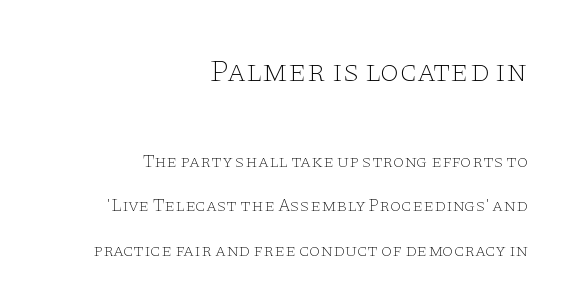
{"serif": "yes", "italic": "no", "bold": "no", "weight": "thin", "width": "wide", "stroke_contrast": "low", "x_height": "large", "monospaced": "no", "underline": "no", "align": "right", "line_spacing": "loose", "line_spacing_ratio": 2.46, "letter_spacing": "normal", "letter_spacing_em": 0.0, "larger_block": "first", "size_ratio": 1.72, "glyph_px": 31}
